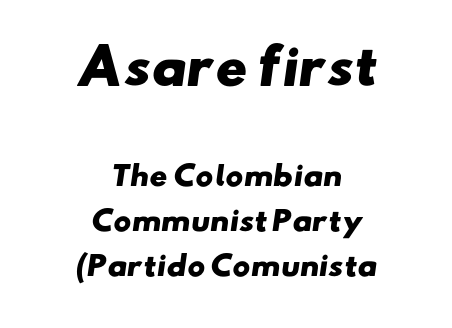
The image shows 48 px heavy, wide sans-serif type; set centered, normal line spacing (1.66x), normal letter spacing, not underlined; the first (top) block is 1.78x larger; low stroke contrast and a small x-height.
